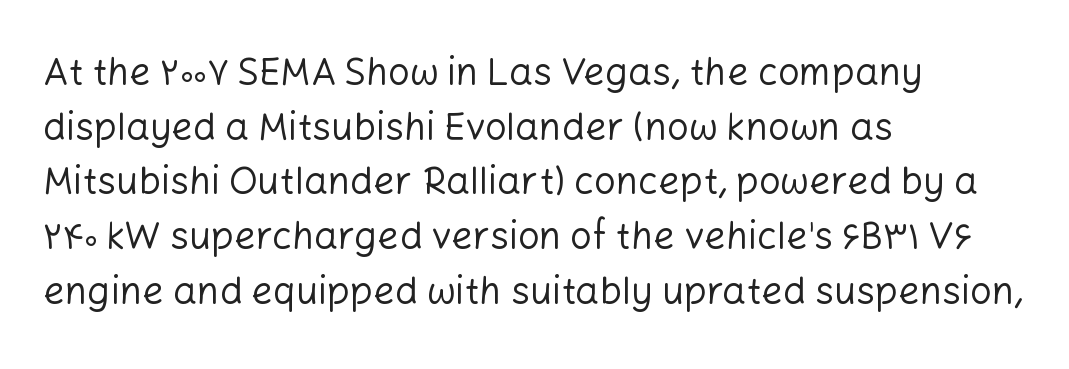
Do the letters lean? They stand straight. The rows are spaced the way most documents space them. Summary of weight: not heavy and not bold. Is this a fixed-width face? No — the glyphs have proportional, varying widths.
